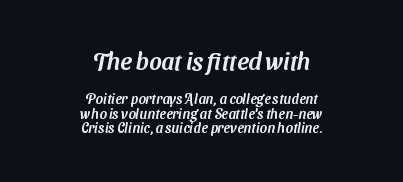
{"underline": "no", "align": "center", "line_spacing": "tight", "line_spacing_ratio": 1.04, "letter_spacing": "normal", "letter_spacing_em": 0.0, "larger_block": "first", "size_ratio": 1.71, "glyph_px": 24}
